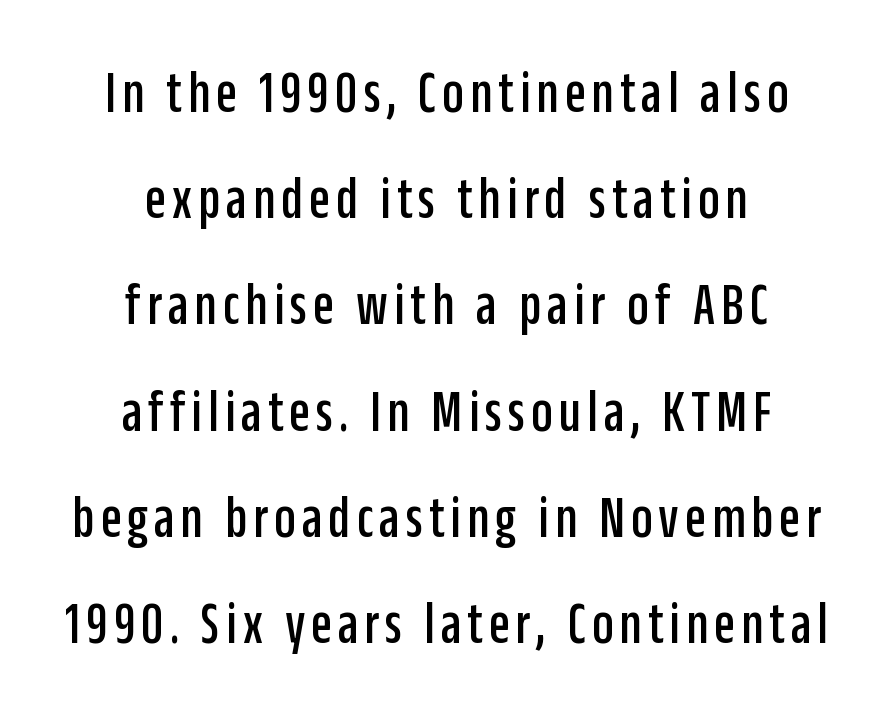
The image shows 60 px condensed sans-serif type, upright; set centered, line spacing 1.77x, not underlined; low stroke contrast and a large x-height.
